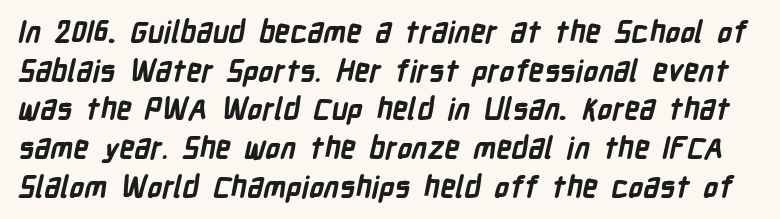
The image shows 30 px bold, condensed sans-serif type; set normal line spacing (1.29x), normal letter spacing, not underlined; low stroke contrast and a medium x-height.
